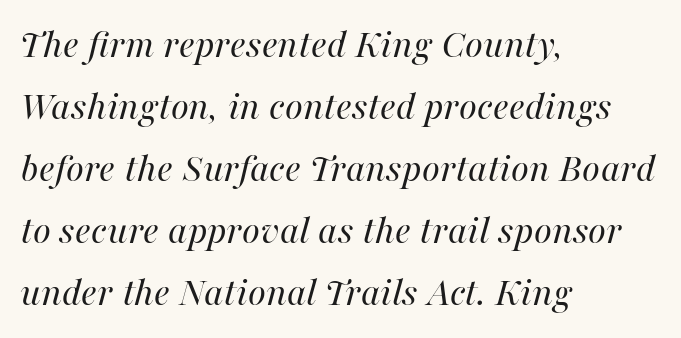
Q: Is the text bold? A: No.
Q: Is the text italic (slanted)? A: Yes, it leans right by about 16 degrees.
Q: Is the text underlined? A: No.
Q: How is the paragraph aligned? A: Left-aligned.
Q: Is the spacing between letters normal or unusually wide? A: Normal.
Q: Is the spacing between lines tight, normal or loose? A: Normal.
Q: Width (condensed, normal, or wide)? A: Normal.
Q: Stroke contrast? A: High.
Q: x-height? A: Medium.
Q: Monospaced? A: No.
